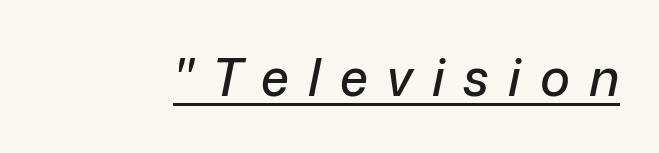
{"italic": "yes", "lean": "right", "slant_degrees": 12, "width": "normal", "stroke_contrast": "low", "x_height": "medium", "monospaced": "no", "underline": "yes", "letter_spacing": "wide", "letter_spacing_em": 0.37, "glyph_px": 51}
